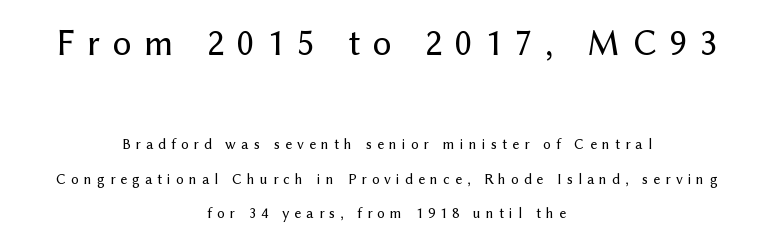
Each word looks stretched out because of the extra space between its letters. The space directly below the letters is spotless. A roman cut, with each character standing at attention. In CSS terms this would be text-align: center.
